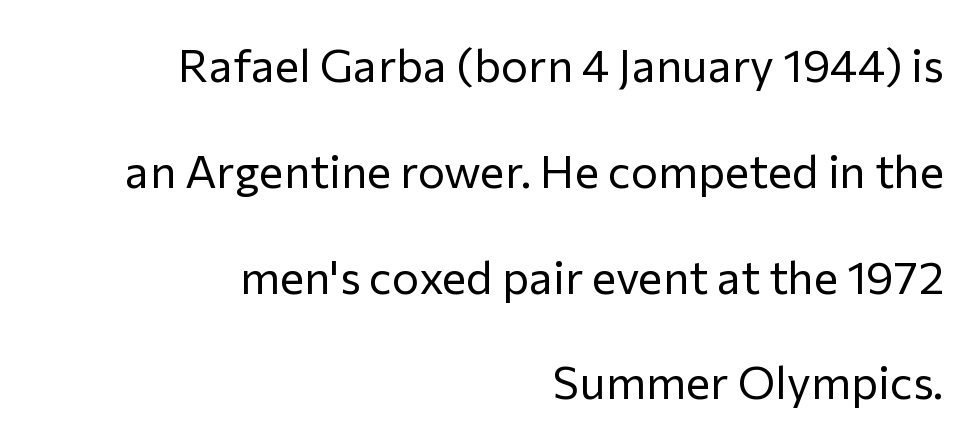
The image shows 46 px regular-weight sans-serif type, upright; set right-aligned, loose line spacing (2.3x), normal letter spacing, not underlined; low stroke contrast and a medium x-height.
